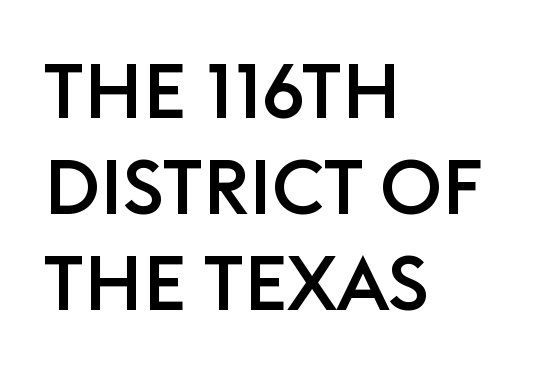
Q: Is the text italic (slanted)? A: No, it is upright.
Q: Is the typeface a serif or a sans-serif typeface? A: Sans-serif.
Q: Is the text underlined? A: No.
Q: How is the paragraph aligned? A: Left-aligned.
Q: Is the spacing between letters normal or unusually wide? A: Normal.
Q: Is the spacing between lines tight, normal or loose? A: Normal.
Q: Width (condensed, normal, or wide)? A: Normal.
Q: Stroke contrast? A: Low.
Q: x-height? A: Large.
Q: Monospaced? A: No.
